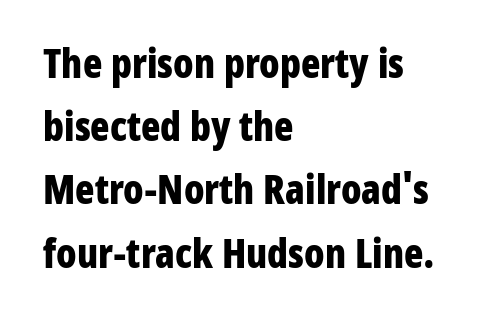
Q: Is the text bold? A: Yes.
Q: Is the text italic (slanted)? A: No, it is upright.
Q: Is the typeface a serif or a sans-serif typeface? A: Sans-serif.
Q: Is the text underlined? A: No.
Q: How is the paragraph aligned? A: Left-aligned.
Q: Is the spacing between letters normal or unusually wide? A: Normal.
Q: Is the spacing between lines tight, normal or loose? A: Normal.
Q: Width (condensed, normal, or wide)? A: Condensed.
Q: Stroke contrast? A: Low.
Q: x-height? A: Medium.
Q: Monospaced? A: No.
